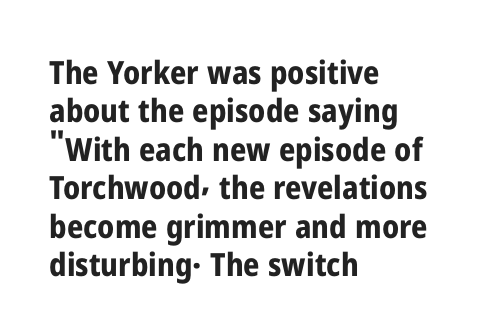
The rendering uses natural spacing where letterforms have individual widths. Rule under the text: the space is simply empty. The tracking reads as untouched default to a designer's eye. Nope, no serifs anywhere on these letters. The lines are quadded left.
